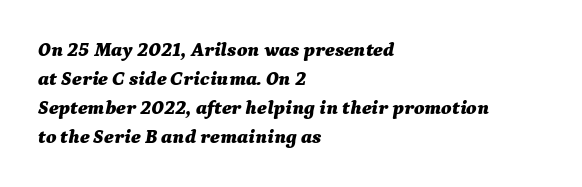
Casual observation: everything's shoved over to the left. Reading down the column, the eye jumps a familiar distance to each next line. Check under the words: just untouched page. Thick stems and heavy bowls — unmistakably bold. Emphasis-style slanted type is in use. How are the letters spaced? Ordinarily, with no added tracking.
